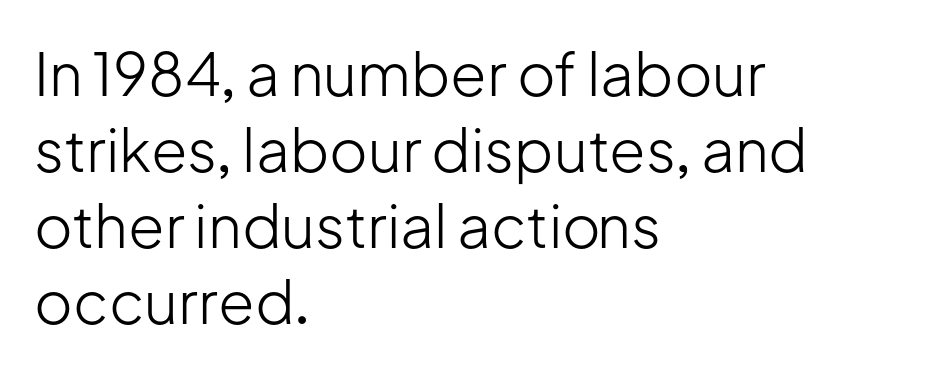
The image shows 59 px light sans-serif type, upright; set left-aligned, normal line spacing (1.29x), normal letter spacing, not underlined; low stroke contrast and a medium x-height.
